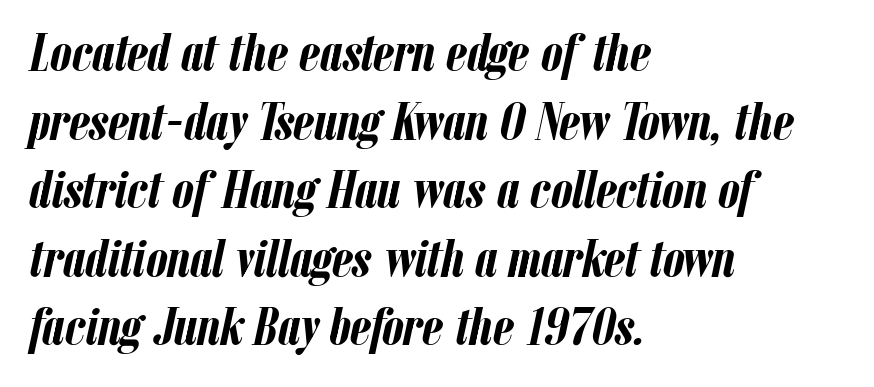
The image shows 54 px semibold, condensed type, italic (leaning right); set left-aligned, normal line spacing (1.27x), normal letter spacing, not underlined; low stroke contrast and a medium x-height.
